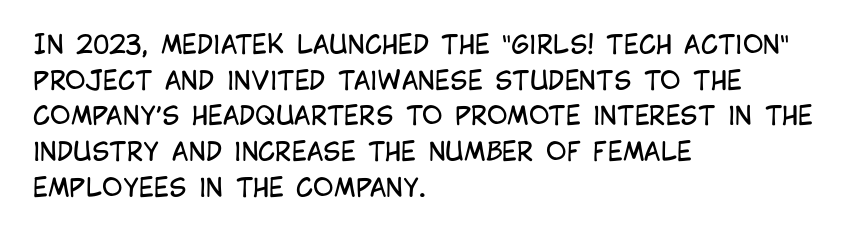
{"italic": "no", "bold": "no", "underline": "no", "align": "left", "line_spacing": "normal", "line_spacing_ratio": 1.43, "letter_spacing": "normal", "letter_spacing_em": 0.0, "glyph_px": 25}
